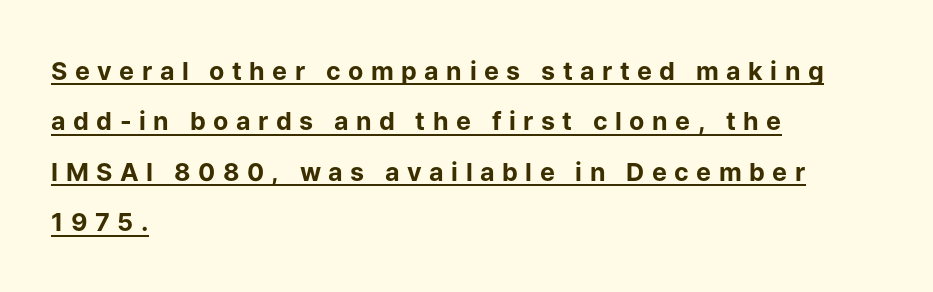
Is there much room between lines? Yes — plenty of vertical air separates them. Students, this is bold: see how much ink each stroke carries. The lettering is marked with a stroke running underneath it. The setting favours the left margin, as ordinary paragraphs usually do. Here the glyphs are tracked loosely, breaking word shapes into spaced letters.
